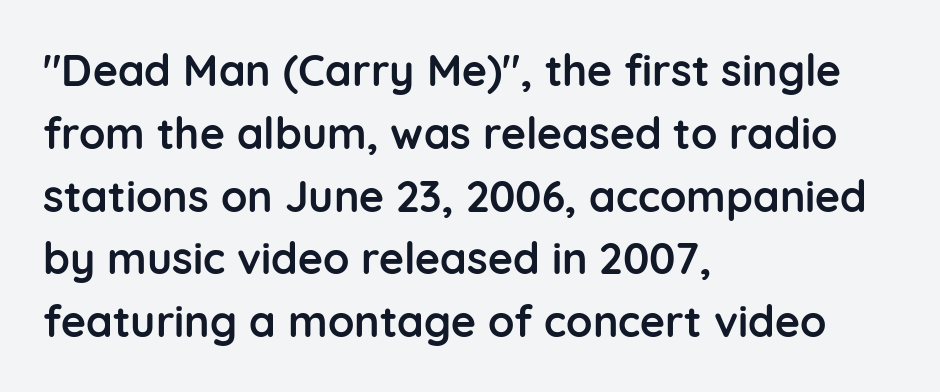
The image shows 43 px semibold sans-serif type, upright; set left-aligned, normal line spacing (1.46x), normal letter spacing, not underlined; low stroke contrast and a medium x-height.
